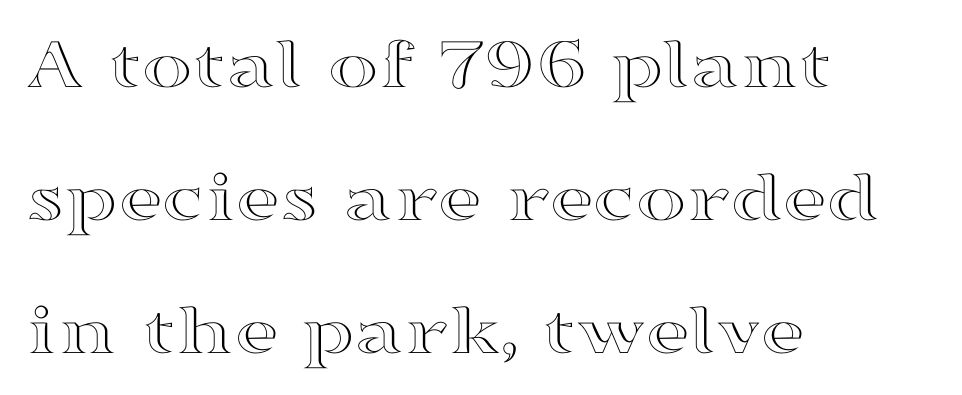
You can tell it's not italic because the verticals are truly vertical. The lines are quadded left. The passage shown is not underscored anywhere. Note the varied advance widths — an 'i' is clearly narrower than an 'm'.
